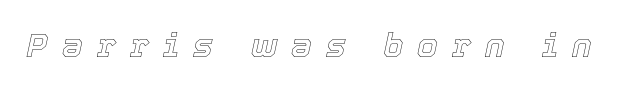
Check under the words: just untouched page. Proportional: the letters do not fall into vertical columns. The horizontal fit of the characters is loose and conspicuously gappy. Slanted lettering throughout.
